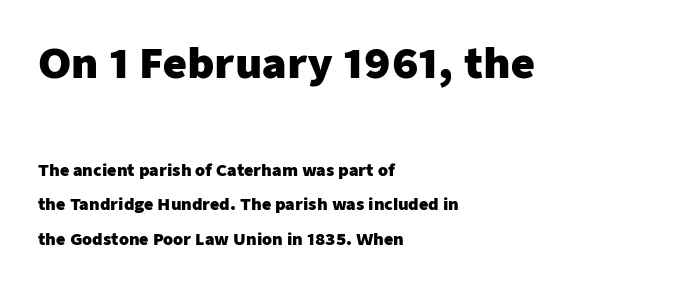
The face used here appears at its bigger size in the upper chunk. Thick stems and heavy bowls — unmistakably bold. The passage shown is typeset with a sans-serif family. Nobody drew a line under any word here.
